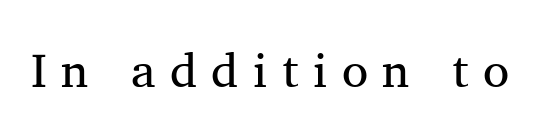
The image shows 48 px regular-weight serif type, upright; set unusually wide letter spacing (+0.3 em), not underlined; medium stroke contrast and a medium x-height.
